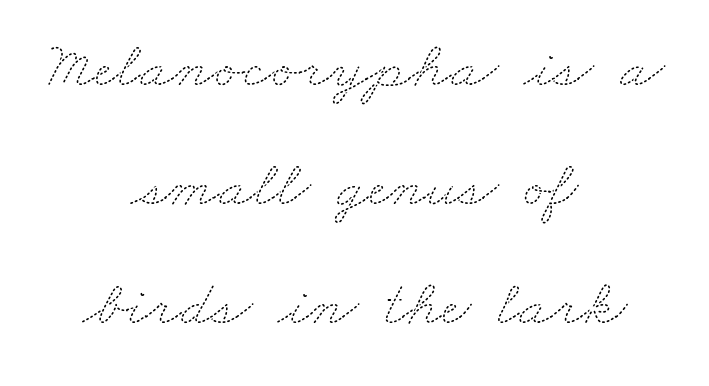
{"bold": "no", "weight": "thin", "width": "wide", "stroke_contrast": "medium", "x_height": "small", "monospaced": "no", "underline": "no", "align": "center", "line_spacing_ratio": 1.83, "letter_spacing": "normal", "letter_spacing_em": 0.0, "glyph_px": 65}
